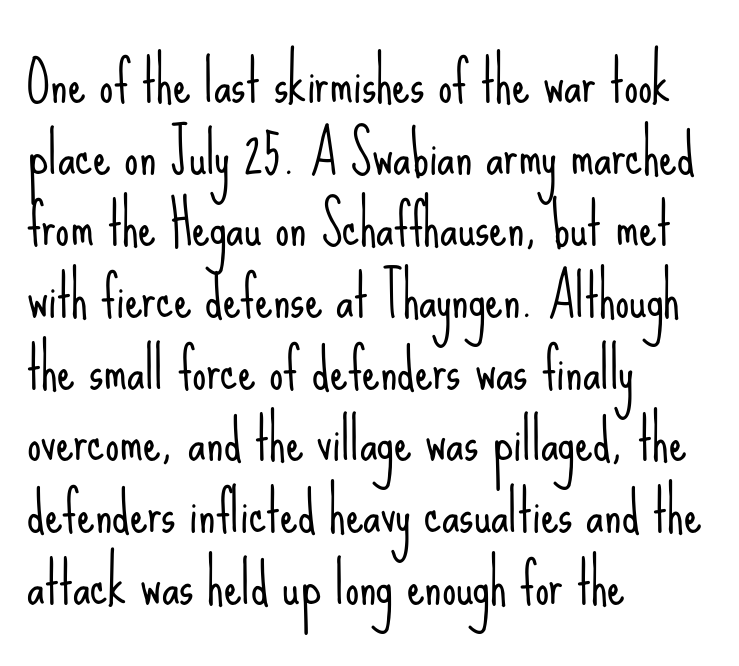
Q: Is the text bold? A: No.
Q: Is the text italic (slanted)? A: No, it is upright.
Q: Is the typeface a serif or a sans-serif typeface? A: Sans-serif.
Q: Is the text underlined? A: No.
Q: How is the paragraph aligned? A: Left-aligned.
Q: Is the spacing between letters normal or unusually wide? A: Normal.
Q: Is the spacing between lines tight, normal or loose? A: Normal.
Q: Width (condensed, normal, or wide)? A: Condensed.
Q: Stroke contrast? A: Low.
Q: x-height? A: Small.
Q: Monospaced? A: No.
